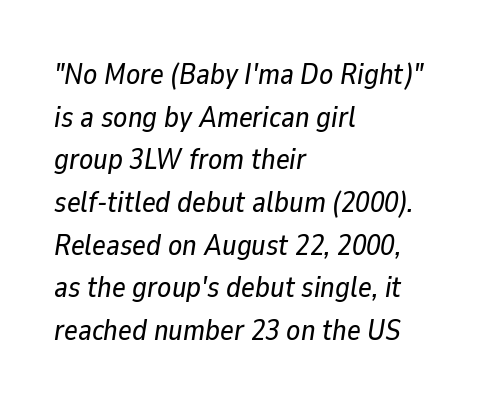
{"italic": "yes", "lean": "right", "slant_degrees": 9, "width": "normal", "stroke_contrast": "low", "x_height": "medium", "monospaced": "no", "underline": "no", "align": "left", "line_spacing": "normal", "line_spacing_ratio": 1.47, "letter_spacing": "normal", "letter_spacing_em": 0.0, "glyph_px": 29}
